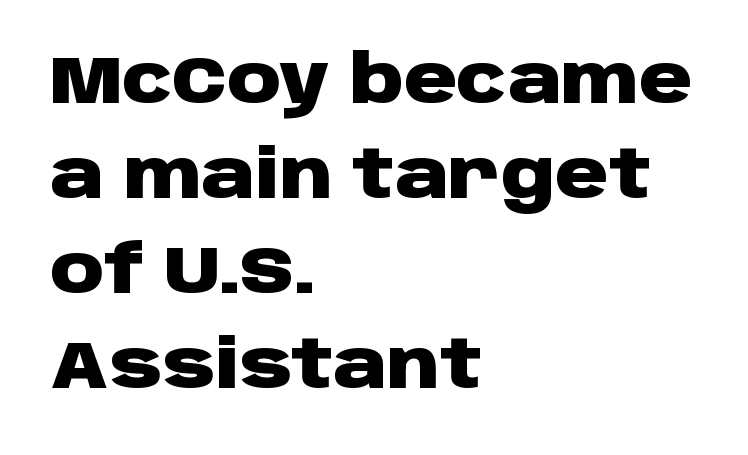
Q: Is the text bold? A: Yes.
Q: Is the text italic (slanted)? A: No, it is upright.
Q: Is the typeface a serif or a sans-serif typeface? A: Sans-serif.
Q: Is the text underlined? A: No.
Q: How is the paragraph aligned? A: Left-aligned.
Q: Is the spacing between letters normal or unusually wide? A: Normal.
Q: Is the spacing between lines tight, normal or loose? A: Normal.
Q: Width (condensed, normal, or wide)? A: Wide.
Q: Stroke contrast? A: Low.
Q: x-height? A: Large.
Q: Monospaced? A: No.
